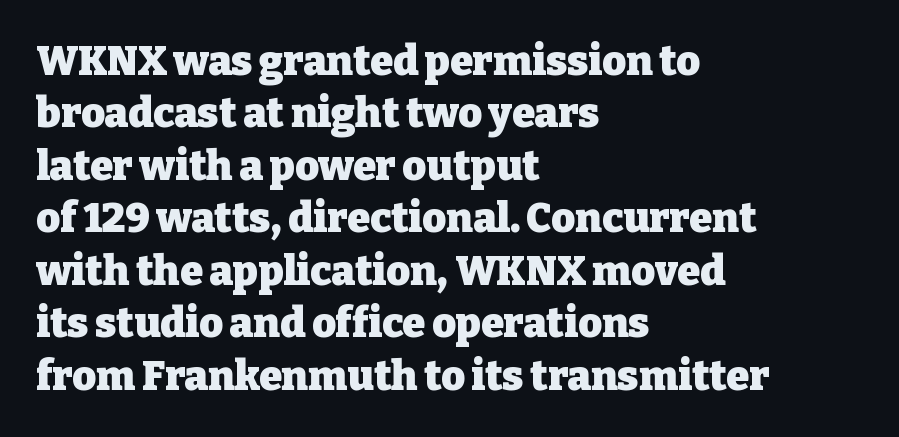
{"serif": "yes", "italic": "no", "bold": "yes", "weight": "heavy", "width": "normal", "stroke_contrast": "low", "x_height": "medium", "monospaced": "no", "underline": "no", "align": "left", "line_spacing": "normal", "line_spacing_ratio": 1.28, "letter_spacing": "normal", "letter_spacing_em": 0.0, "glyph_px": 41}
